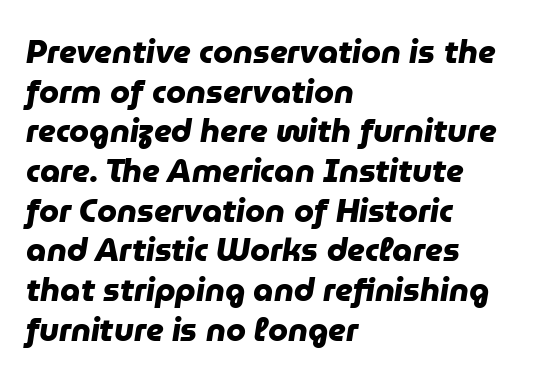
Descender tails drop into unmarked territory. These lines carry a lot of weight — the face is fully bold. Spacing verdict: proportional, widths tailored to each character. Horizontally, the lines are justified to the leading edge only. To sum up the face: it is a sans, with no serifs.
